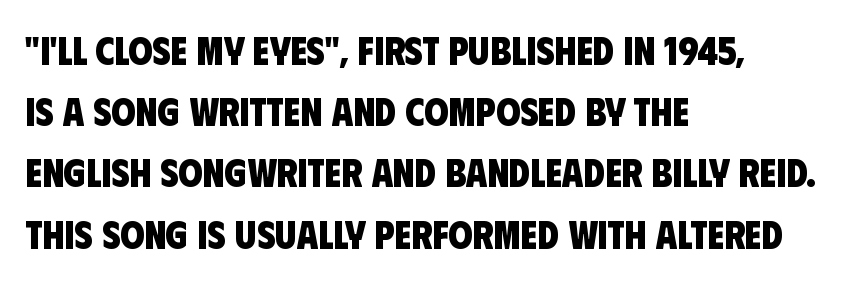
The image shows 39 px heavy, condensed sans-serif type; set left-aligned, normal line spacing (1.57x), normal letter spacing, not underlined; low stroke contrast and a large x-height.
